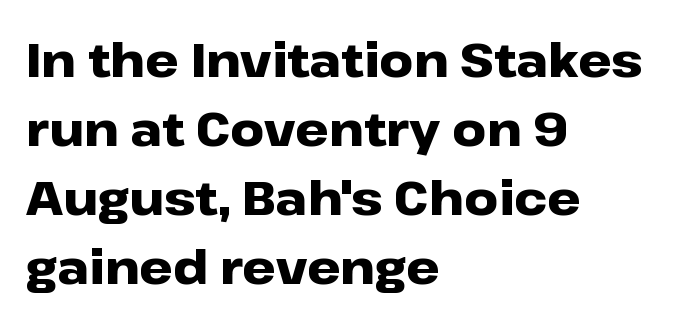
Q: Is the text bold? A: Yes.
Q: Is the text italic (slanted)? A: No, it is upright.
Q: Is the typeface a serif or a sans-serif typeface? A: Sans-serif.
Q: Is the text underlined? A: No.
Q: How is the paragraph aligned? A: Left-aligned.
Q: Is the spacing between letters normal or unusually wide? A: Normal.
Q: Is the spacing between lines tight, normal or loose? A: Normal.
Q: Width (condensed, normal, or wide)? A: Wide.
Q: Stroke contrast? A: Low.
Q: x-height? A: Medium.
Q: Monospaced? A: No.
